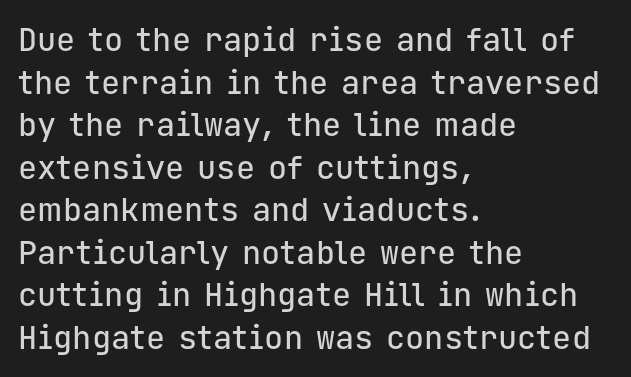
The letters sit at their default tracking, neither squeezed nor spread. Compared with typical paragraphs, the rows here are spaced about the same. In terms of letterform style, serifs are entirely absent. Descender tails drop into unmarked territory.
